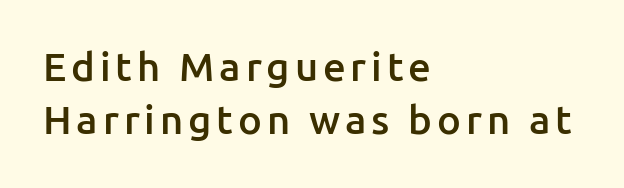
This is the regular roman posture of the typeface. The typesetting leans somewhat heavy: a semibold. Proportional: the letters do not fall into vertical columns. Honestly, the row spacing looks completely unremarkable. Each line starts at the same left margin while the right side varies.
